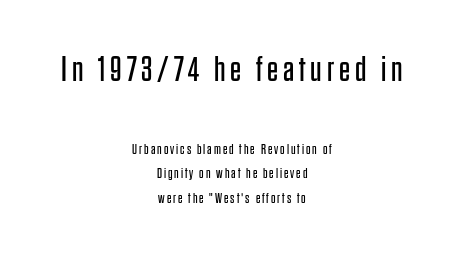
The image shows 35 px regular-weight, condensed sans-serif type, upright; set centered, line spacing 1.74x, not underlined; the first (top) block is 2.5x larger; low stroke contrast and a large x-height.
